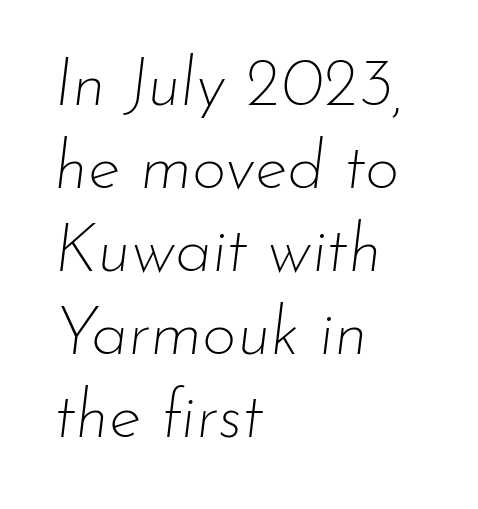
Q: Is the text bold? A: No.
Q: Is the text italic (slanted)? A: Yes, it leans right by about 7 degrees.
Q: Is the text underlined? A: No.
Q: How is the paragraph aligned? A: Left-aligned.
Q: Is the spacing between letters normal or unusually wide? A: Normal.
Q: Width (condensed, normal, or wide)? A: Normal.
Q: Stroke contrast? A: Low.
Q: x-height? A: Small.
Q: Monospaced? A: No.
